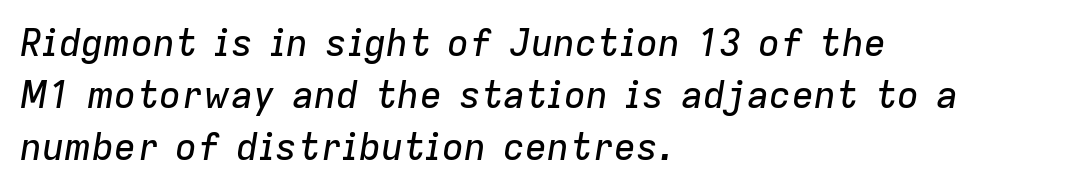
Successive baselines arrive at the customary interval. Each letter keeps its own natural width here, so spacing adapts to shape. Every row of glyphs begins at an identical x-position on the left. Nobody drew a line under any word here. The letterforms sit shoulder to shoulder at normal distance.
